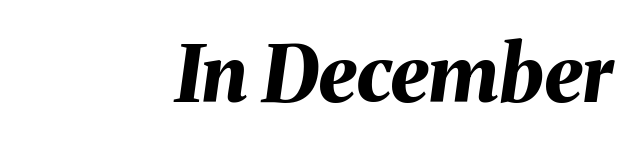
{"italic": "yes", "lean": "right", "slant_degrees": 8, "bold": "yes", "weight": "bold", "width": "normal", "stroke_contrast": "medium", "x_height": "medium", "monospaced": "no", "underline": "no", "align": "right", "letter_spacing": "normal", "letter_spacing_em": 0.0, "glyph_px": 78}
